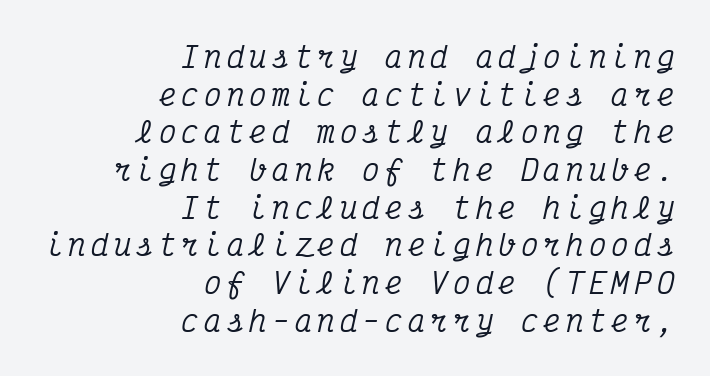
The image shows 29 px condensed serif type, italic (leaning right), monospaced; set right-aligned, normal line spacing (1.3x), not underlined; medium stroke contrast and a medium x-height.
